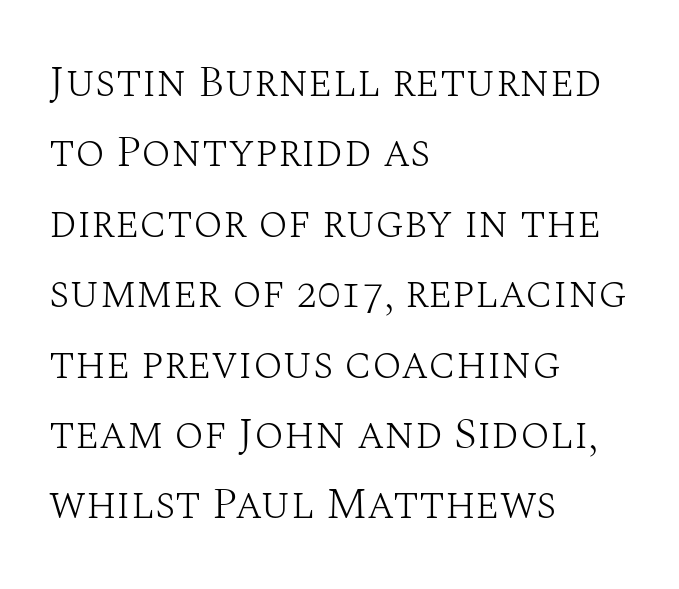
Nope, not italic — everything's standing straight. Is the type heavy? It reads as light-to-regular instead. The gap between lines stays unmarked. The rag falls on the right side of this text block. Letterform terminals end in serifs throughout the passage. Regular leading.
